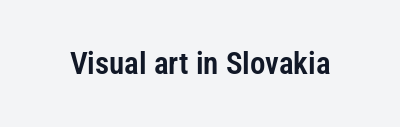
Note the varied advance widths — an 'i' is clearly narrower than an 'm'. Clear beneath every line of the passage. These lines keep a tight, regular rhythm from letter to letter. This is roman type, the default non-slanted kind.
